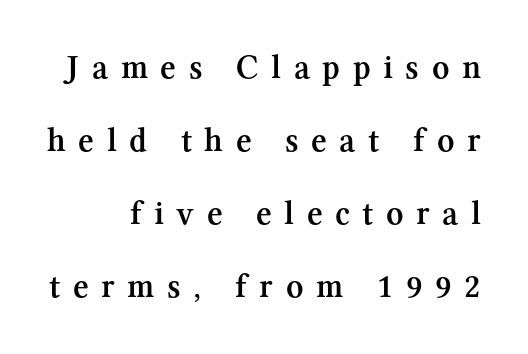
{"serif": "yes", "italic": "no", "bold": "semi", "weight": "semibold", "width": "normal", "stroke_contrast": "medium", "x_height": "medium", "monospaced": "no", "underline": "no", "line_spacing": "loose", "line_spacing_ratio": 2.15, "letter_spacing": "wide", "letter_spacing_em": 0.37, "glyph_px": 34}
